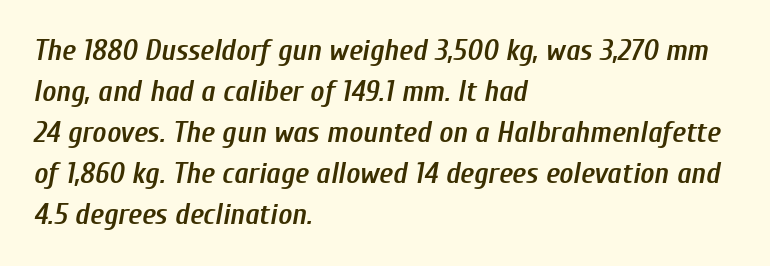
{"italic": "yes", "lean": "right", "slant_degrees": 10, "bold": "semi", "weight": "semibold", "width": "condensed", "stroke_contrast": "low", "x_height": "medium", "monospaced": "no", "underline": "no", "align": "left", "line_spacing": "normal", "line_spacing_ratio": 1.37, "letter_spacing": "normal", "letter_spacing_em": 0.0, "glyph_px": 30}
